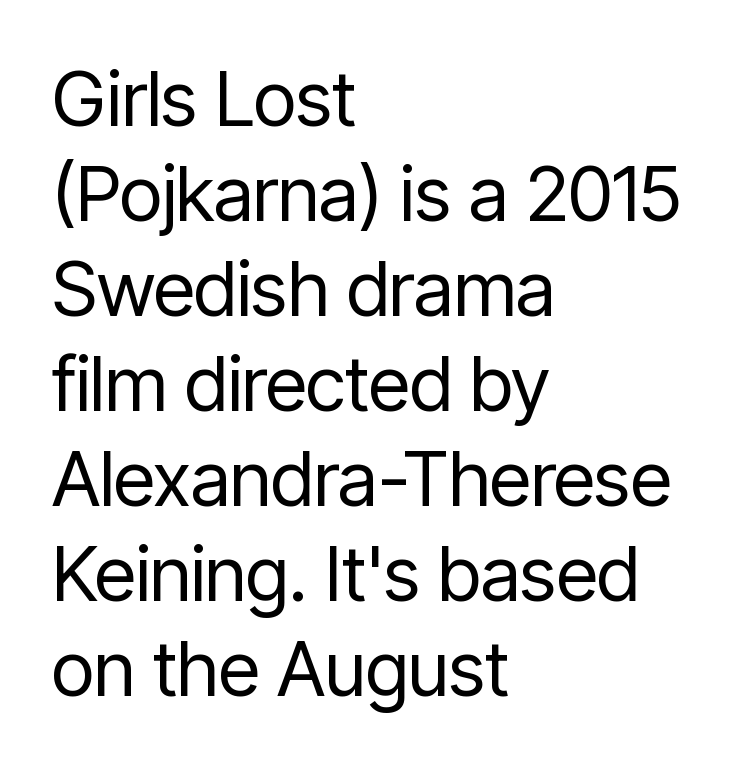
The image shows 76 px regular-weight, condensed sans-serif type, upright; set left-aligned, normal line spacing (1.25x), normal letter spacing, not underlined; low stroke contrast and a medium x-height.
